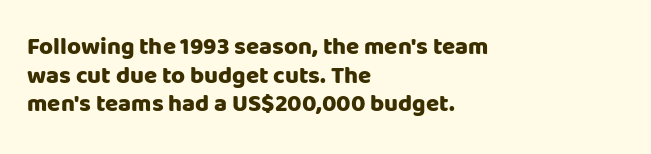
No word sits above an underline. The face used here is rendered with its standard letterfit. Does the lettering tilt? It doesn't — this is upright. Typesetter's note: full bold, strokes at maximum text heaviness. Short and long lines alike share a common starting point at left.
